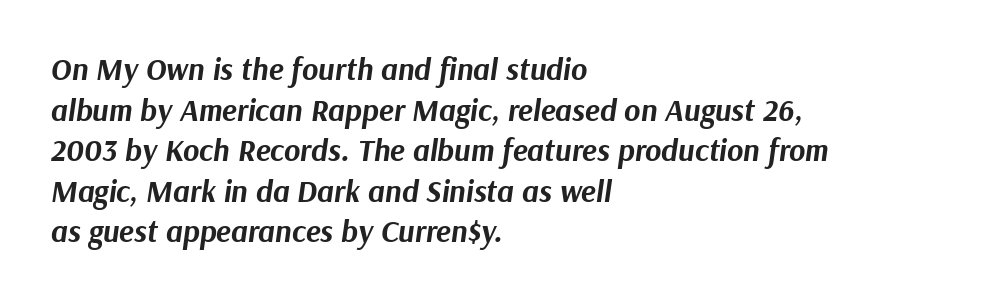
{"italic": "yes", "lean": "right", "slant_degrees": 9, "bold": "yes", "weight": "bold", "width": "normal", "stroke_contrast": "medium", "x_height": "medium", "monospaced": "no", "underline": "no", "align": "left", "line_spacing": "normal", "line_spacing_ratio": 1.31, "letter_spacing": "normal", "letter_spacing_em": 0.0, "glyph_px": 31}
